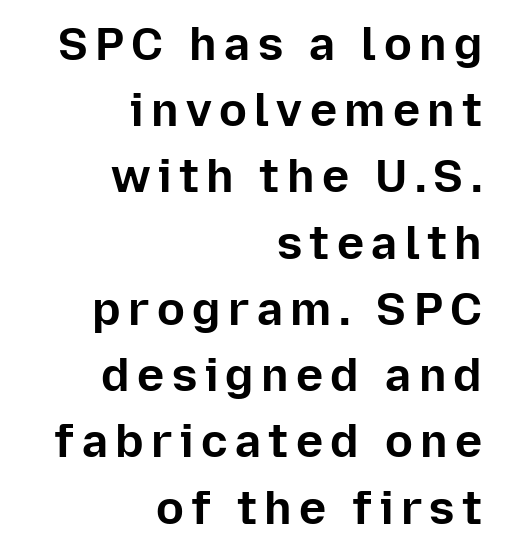
The image shows 46 px bold sans-serif type, upright; set right-aligned, normal line spacing (1.44x), not underlined; low stroke contrast and a medium x-height.
